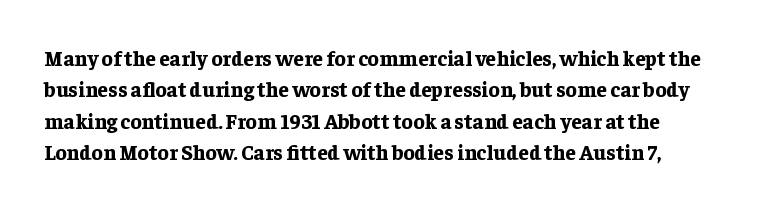
The image shows 21 px bold type, upright; set normal line spacing (1.49x), normal letter spacing, not underlined.
